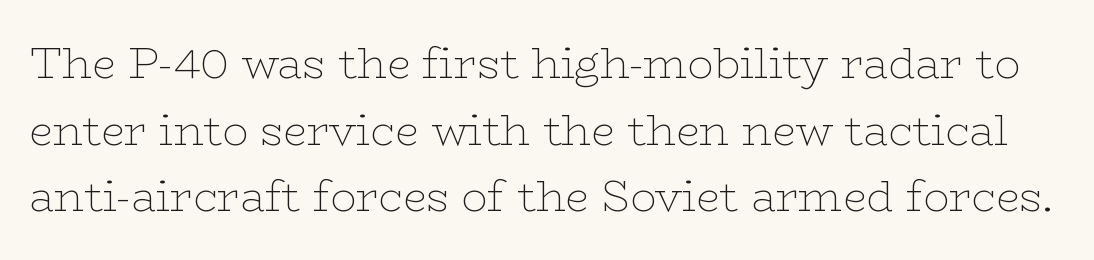
{"serif": "yes", "italic": "no", "bold": "no", "weight": "thin", "width": "wide", "stroke_contrast": "low", "x_height": "medium", "monospaced": "no", "underline": "no", "line_spacing": "normal", "line_spacing_ratio": 1.55, "letter_spacing": "normal", "letter_spacing_em": 0.0, "glyph_px": 43}
